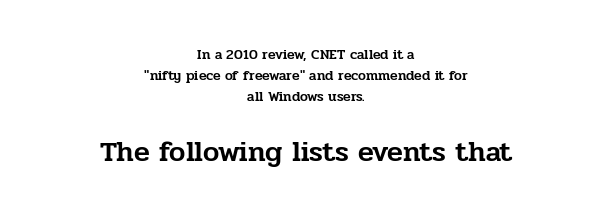
{"serif": "yes", "italic": "no", "width": "normal", "stroke_contrast": "low", "x_height": "medium", "monospaced": "no", "underline": "no", "align": "center", "line_spacing": "normal", "line_spacing_ratio": 1.49, "letter_spacing": "normal", "letter_spacing_em": 0.0, "larger_block": "second", "size_ratio": 2.07, "glyph_px": 29}
